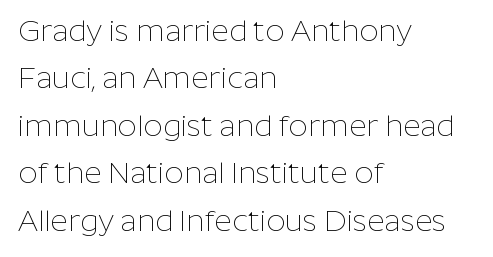
Q: Is the text bold? A: No.
Q: Is the text italic (slanted)? A: No, it is upright.
Q: Is the typeface a serif or a sans-serif typeface? A: Sans-serif.
Q: Is the text underlined? A: No.
Q: How is the paragraph aligned? A: Left-aligned.
Q: Is the spacing between letters normal or unusually wide? A: Normal.
Q: Is the spacing between lines tight, normal or loose? A: Normal.
Q: Width (condensed, normal, or wide)? A: Normal.
Q: Stroke contrast? A: Low.
Q: x-height? A: Medium.
Q: Monospaced? A: No.
